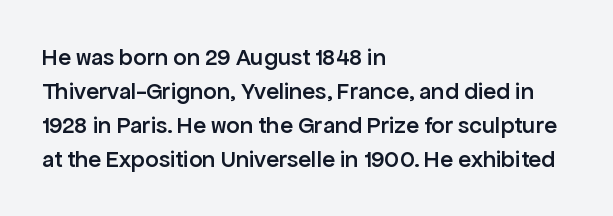
The image shows 24 px text type, upright; set left-aligned, normal line spacing (1.41x), normal letter spacing, not underlined.
